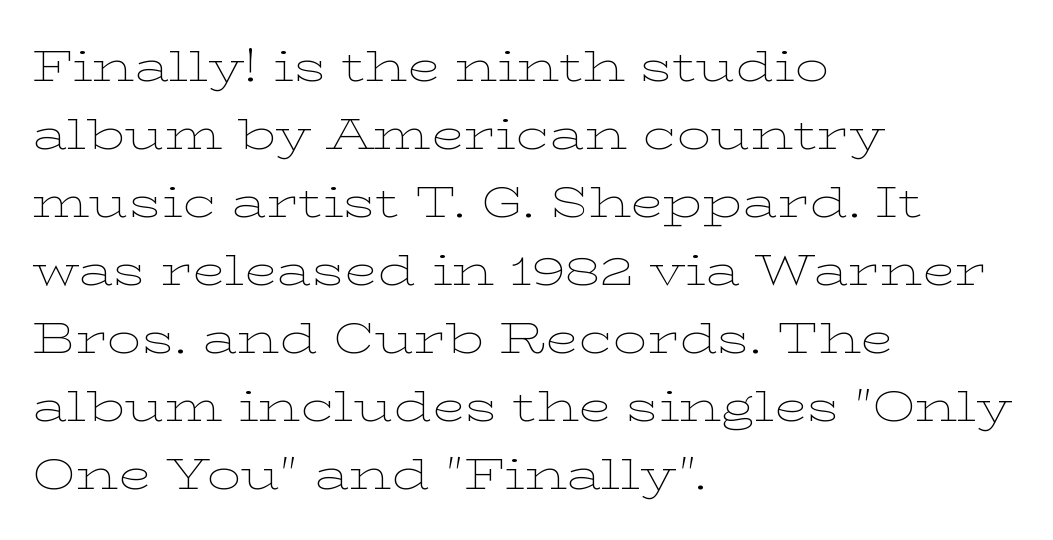
Q: Is the text bold? A: No.
Q: Is the text italic (slanted)? A: No, it is upright.
Q: Is the typeface a serif or a sans-serif typeface? A: Serif.
Q: Is the text underlined? A: No.
Q: How is the paragraph aligned? A: Left-aligned.
Q: Is the spacing between letters normal or unusually wide? A: Normal.
Q: Is the spacing between lines tight, normal or loose? A: Normal.
Q: Width (condensed, normal, or wide)? A: Wide.
Q: Stroke contrast? A: Low.
Q: x-height? A: Medium.
Q: Monospaced? A: No.
